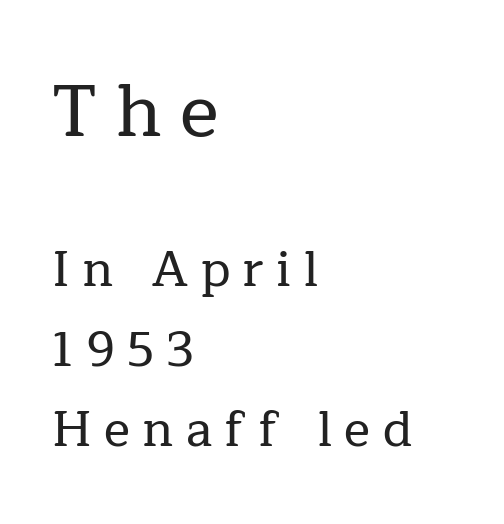
Each row of text sits above clean, open space. Posture: vertical. Compared with a centered layout, this one pins lines to the left instead. Substantial extra tracking has been applied to these lines. Students, observe: this is what conventionally led text looks like.
